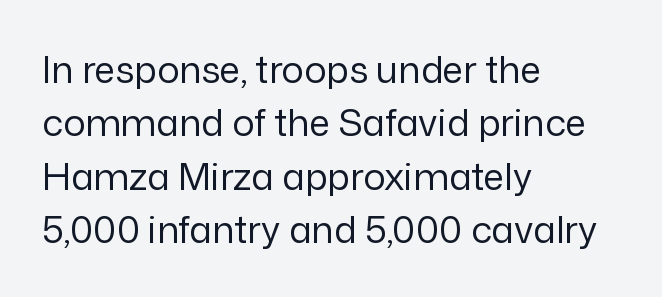
Q: Is the text bold? A: No.
Q: Is the text italic (slanted)? A: No, it is upright.
Q: Is the typeface a serif or a sans-serif typeface? A: Sans-serif.
Q: Is the text underlined? A: No.
Q: How is the paragraph aligned? A: Left-aligned.
Q: Is the spacing between letters normal or unusually wide? A: Normal.
Q: Is the spacing between lines tight, normal or loose? A: Normal.
Q: Width (condensed, normal, or wide)? A: Normal.
Q: Stroke contrast? A: Low.
Q: x-height? A: Medium.
Q: Monospaced? A: No.
